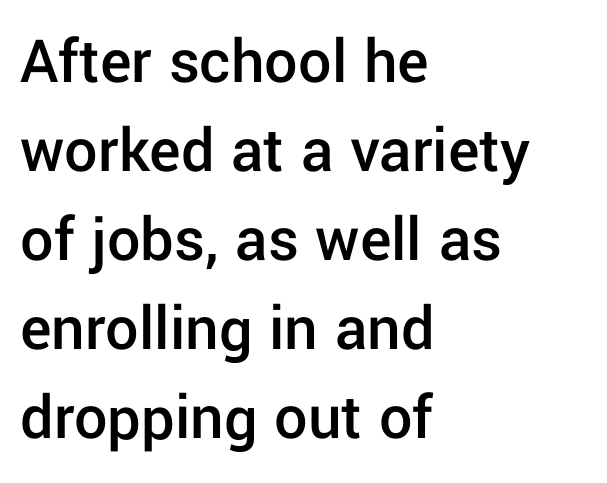
{"serif": "no", "italic": "no", "bold": "semi", "weight": "semibold", "width": "normal", "stroke_contrast": "low", "x_height": "medium", "monospaced": "no", "underline": "no", "align": "left", "line_spacing": "normal", "line_spacing_ratio": 1.35, "letter_spacing": "normal", "letter_spacing_em": 0.0, "glyph_px": 66}
